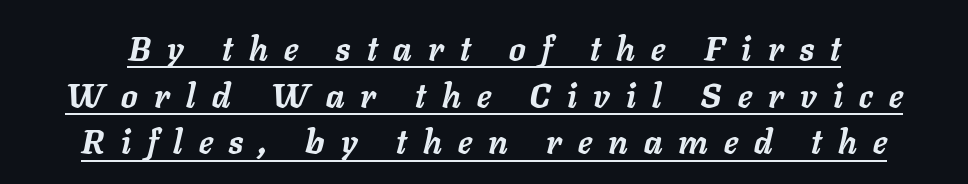
Q: Is the text bold? A: Yes.
Q: Is the text italic (slanted)? A: Yes, it leans right by about 11 degrees.
Q: Is the text underlined? A: Yes.
Q: Is the spacing between letters normal or unusually wide? A: Unusually wide.
Q: Is the spacing between lines tight, normal or loose? A: Normal.
Q: Width (condensed, normal, or wide)? A: Normal.
Q: Stroke contrast? A: Low.
Q: x-height? A: Medium.
Q: Monospaced? A: No.
